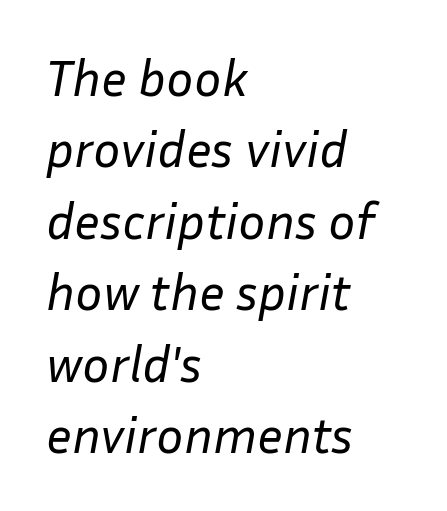
The image shows 51 px regular-weight type, italic (leaning right); set left-aligned, normal line spacing (1.4x), normal letter spacing, not underlined; low stroke contrast and a medium x-height.
